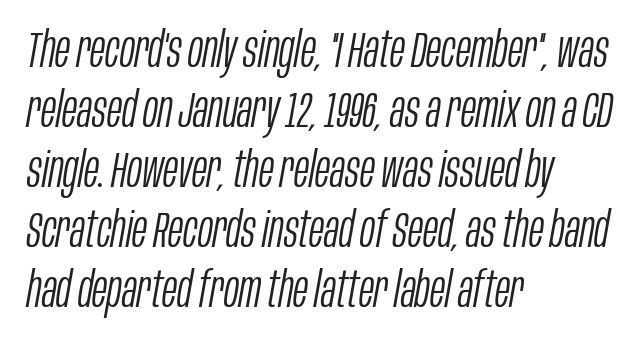
Q: Is the text bold? A: No.
Q: Is the text italic (slanted)? A: Yes, it leans right by about 10 degrees.
Q: Is the text underlined? A: No.
Q: How is the paragraph aligned? A: Left-aligned.
Q: Is the spacing between letters normal or unusually wide? A: Normal.
Q: Width (condensed, normal, or wide)? A: Condensed.
Q: Stroke contrast? A: Low.
Q: x-height? A: Large.
Q: Monospaced? A: No.
